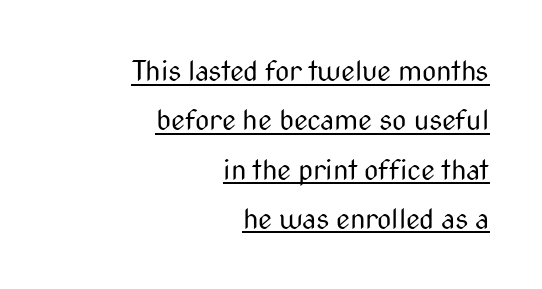
Varying glyph widths throughout — classic text-font behaviour. A continuous stroke trails under the words, as in a hyperlink. Notice how the passage keeps a crisp vertical edge on the right only. Students, note that the glyphs here touch the page at normal intervals.
